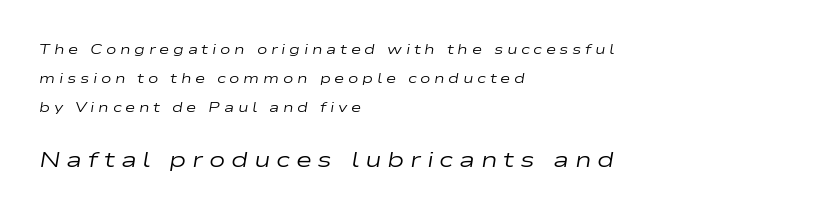
{"italic": "yes", "lean": "right", "slant_degrees": 9, "bold": "no", "underline": "no", "align": "left", "line_spacing": "loose", "line_spacing_ratio": 2.07, "letter_spacing": "wide", "letter_spacing_em": 0.26, "larger_block": "second", "size_ratio": 1.57, "glyph_px": 22}
